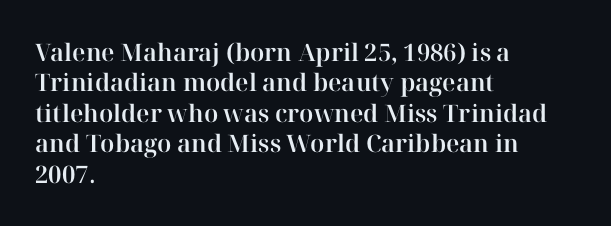
Unmarked baselines from the first word to the last. Short and long lines alike share a common starting point at left. The horizontal fit of the characters is conventional and even. Leading matches the norm, producing a regular column. In terms of posture, this sample is upright.
